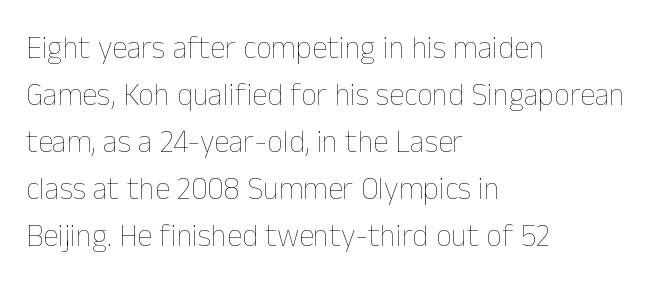
The compositor pushed each line to the left boundary. Weight: in the light-to-regular range. Words float on clear page, feet unadorned. Every stem runs plumb, perpendicular to the baseline.
